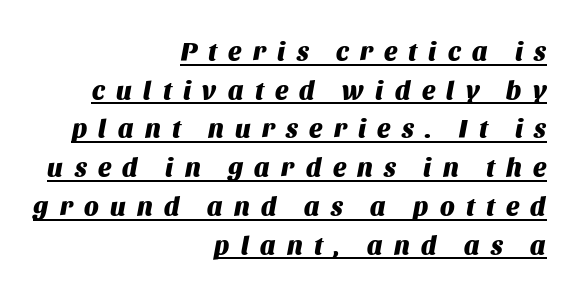
The image shows 26 px bold type, italic (leaning right); set right-aligned, normal line spacing (1.49x), unusually wide letter spacing (+0.44 em), underlined.
